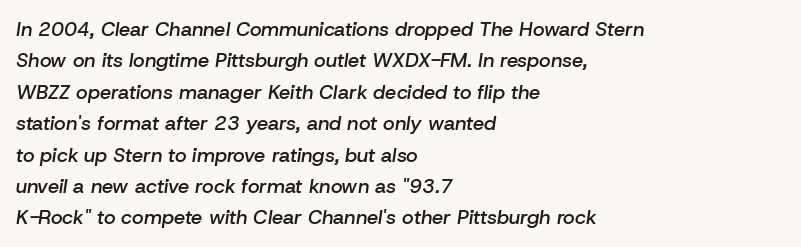
Q: Is the text bold? A: Semi-bold.
Q: Is the text italic (slanted)? A: Yes, it leans right by about 8 degrees.
Q: Is the text underlined? A: No.
Q: How is the paragraph aligned? A: Left-aligned.
Q: Is the spacing between letters normal or unusually wide? A: Normal.
Q: Is the spacing between lines tight, normal or loose? A: Normal.
